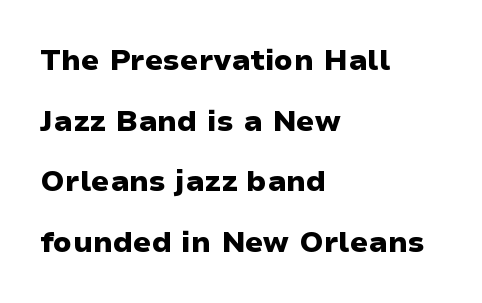
{"serif": "no", "italic": "no", "bold": "yes", "weight": "heavy", "width": "wide", "stroke_contrast": "low", "x_height": "medium", "monospaced": "no", "underline": "no", "align": "left", "line_spacing": "loose", "line_spacing_ratio": 2.09, "letter_spacing": "normal", "letter_spacing_em": 0.0, "glyph_px": 29}
